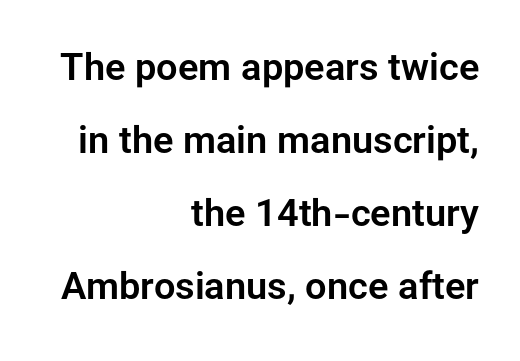
The image shows 38 px sans-serif type, upright; set right-aligned, loose line spacing (1.92x), normal letter spacing, not underlined; low stroke contrast and a medium x-height.
